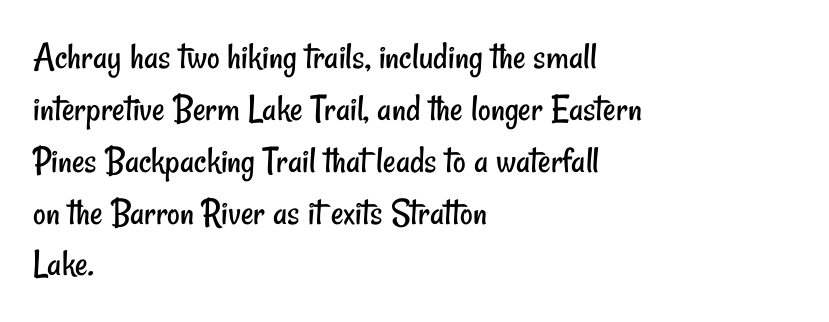
The image shows 39 px regular-weight, condensed sans-serif type; set left-aligned, normal line spacing (1.33x), normal letter spacing, not underlined; low stroke contrast and a small x-height.
